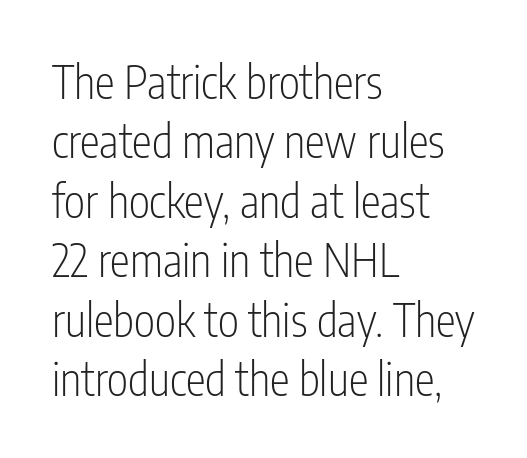
Q: Is the text bold? A: No.
Q: Is the text italic (slanted)? A: No, it is upright.
Q: Is the typeface a serif or a sans-serif typeface? A: Sans-serif.
Q: Is the text underlined? A: No.
Q: How is the paragraph aligned? A: Left-aligned.
Q: Is the spacing between letters normal or unusually wide? A: Normal.
Q: Is the spacing between lines tight, normal or loose? A: Normal.
Q: Width (condensed, normal, or wide)? A: Condensed.
Q: Stroke contrast? A: Low.
Q: x-height? A: Medium.
Q: Monospaced? A: No.
